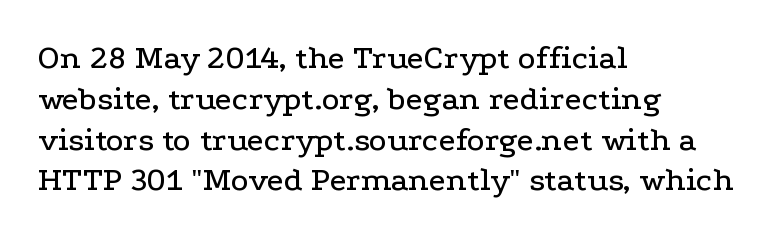
Q: Is the text italic (slanted)? A: No, it is upright.
Q: Is the typeface a serif or a sans-serif typeface? A: Serif.
Q: Is the text underlined? A: No.
Q: How is the paragraph aligned? A: Left-aligned.
Q: Is the spacing between letters normal or unusually wide? A: Normal.
Q: Width (condensed, normal, or wide)? A: Wide.
Q: Stroke contrast? A: Low.
Q: x-height? A: Medium.
Q: Monospaced? A: No.
